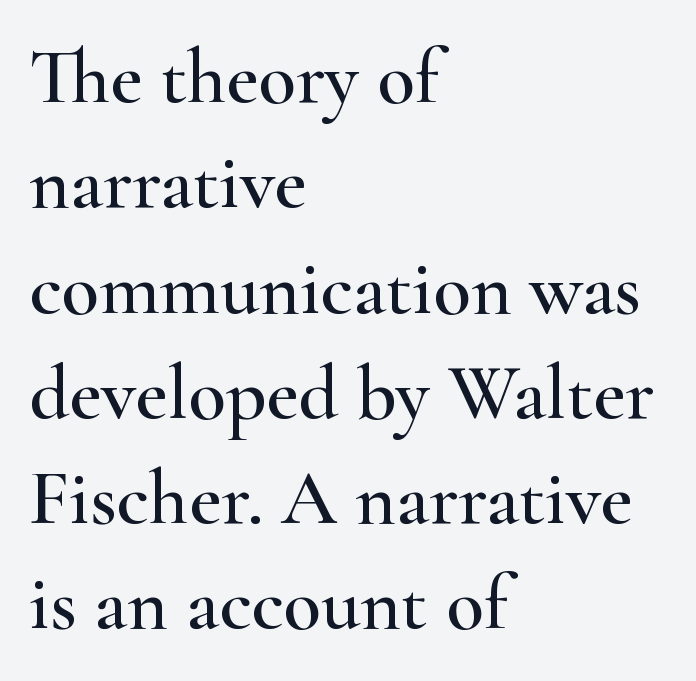
Q: Is the text italic (slanted)? A: No, it is upright.
Q: Is the typeface a serif or a sans-serif typeface? A: Serif.
Q: Is the text underlined? A: No.
Q: How is the paragraph aligned? A: Left-aligned.
Q: Is the spacing between letters normal or unusually wide? A: Normal.
Q: Is the spacing between lines tight, normal or loose? A: Normal.
Q: Width (condensed, normal, or wide)? A: Wide.
Q: Stroke contrast? A: High.
Q: x-height? A: Small.
Q: Monospaced? A: No.
